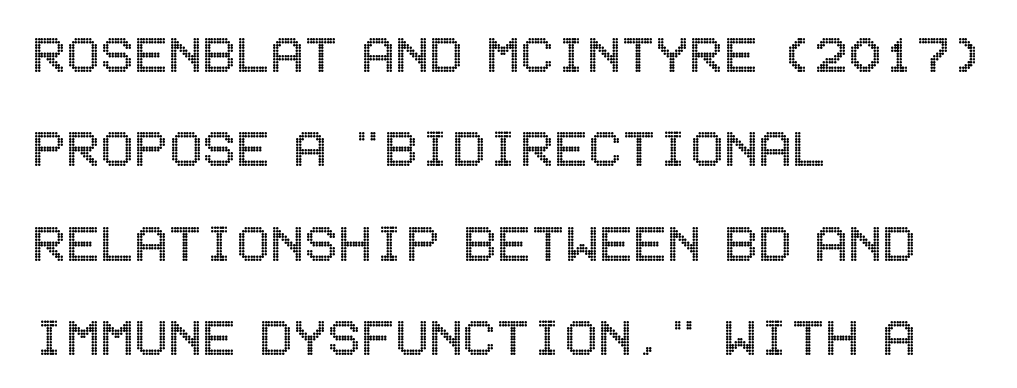
Evenly set lines give the paragraph a standard silhouette. Do the letters lean? They stand straight. In CSS terms this would be text-align: left. Spacing between characters is what you'd get straight out of the box. Honestly, there is no underline to notice here at all.
